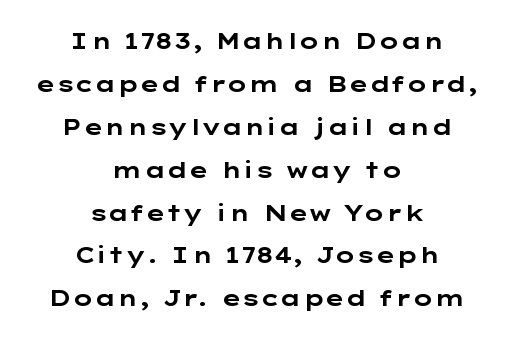
The image shows 22 px bold type, upright; set centered, loose line spacing (1.95x), normal letter spacing, not underlined.
